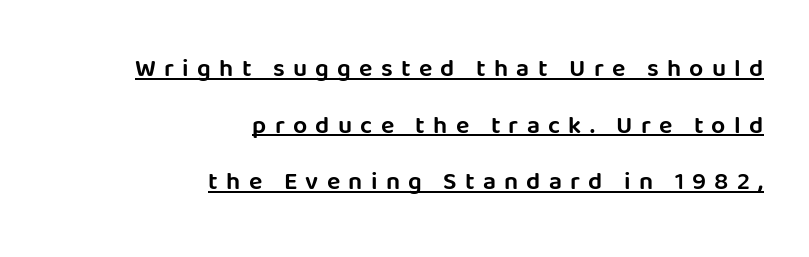
Casual observation: everything's shoved over to the right. Glyph-to-glyph distance is far greater than everyday printed text. The sample's only ornament is a line tracing under the words. A typesetter would mark this as roman, not italic. Vertically, the passage feels expansive, rows floating well apart.
